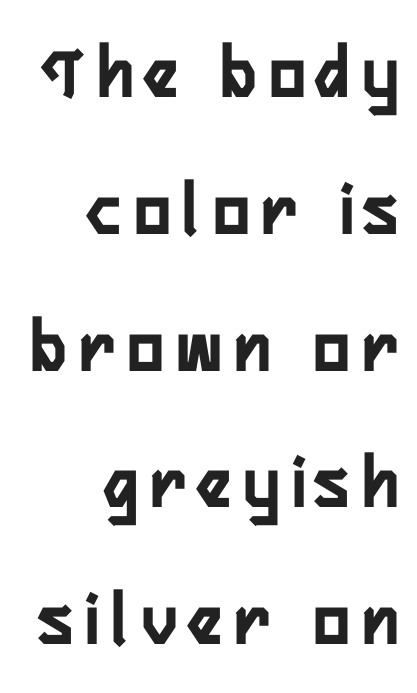
The image shows 76 px condensed sans-serif type, upright; set right-aligned, line spacing 1.8x, not underlined; low stroke contrast and a medium x-height.
